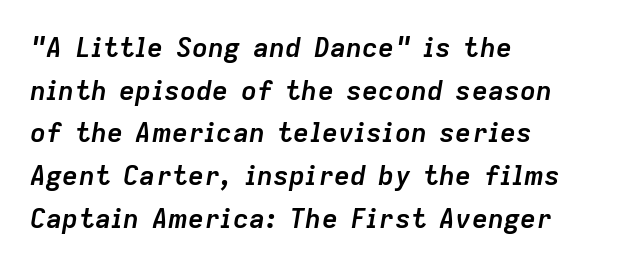
In terms of posture, this sample is oblique. Typesetter's note: full bold, strokes at maximum text heaviness. The leading is moderate, giving the passage an even texture. Each word holds together tightly as a unit, with standard inter-letter gaps. Type without underlining.
